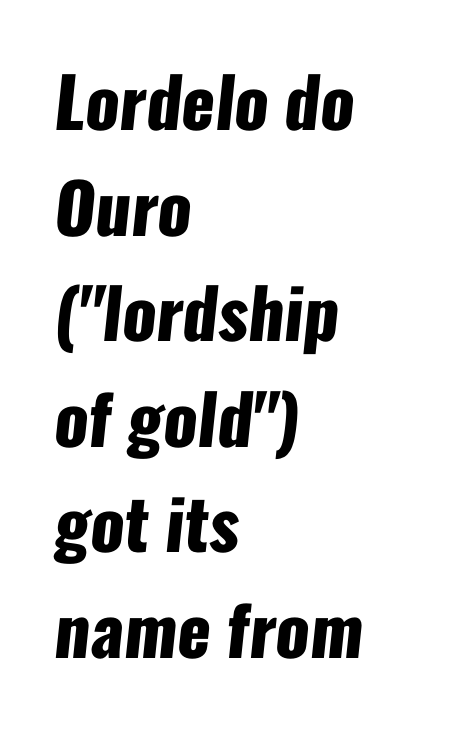
Q: Is the text bold? A: Yes.
Q: Is the typeface a serif or a sans-serif typeface? A: Sans-serif.
Q: Is the text underlined? A: No.
Q: How is the paragraph aligned? A: Left-aligned.
Q: Is the spacing between letters normal or unusually wide? A: Normal.
Q: Is the spacing between lines tight, normal or loose? A: Normal.
Q: Width (condensed, normal, or wide)? A: Condensed.
Q: Stroke contrast? A: Low.
Q: x-height? A: Medium.
Q: Monospaced? A: No.
